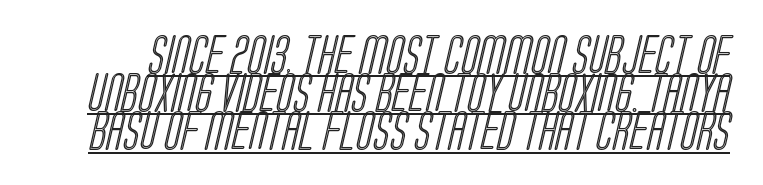
The image shows 39 px condensed type; set tight line spacing (0.98x), normal letter spacing, underlined; a large x-height.
